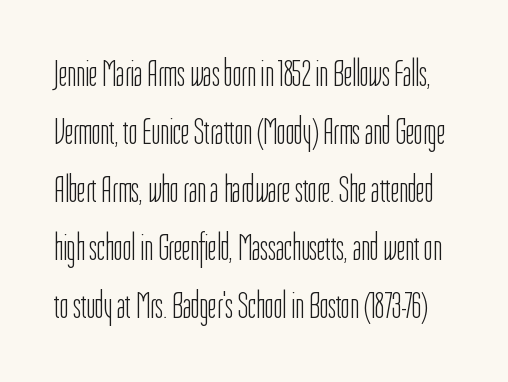
{"serif": "no", "italic": "no", "bold": "no", "weight": "light", "width": "condensed", "stroke_contrast": "low", "x_height": "medium", "monospaced": "no", "underline": "no", "line_spacing": "normal", "line_spacing_ratio": 1.57, "letter_spacing": "normal", "letter_spacing_em": 0.0, "glyph_px": 37}
